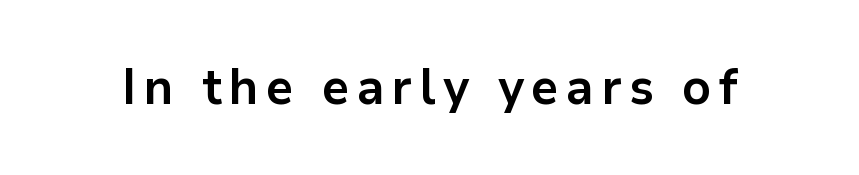
As a designer I'd log this as weight 700, bold. Proportional: the letters do not fall into vertical columns. Stroke terminals: plain, sans-serif. The typography opts for an upright posture over an oblique one.
